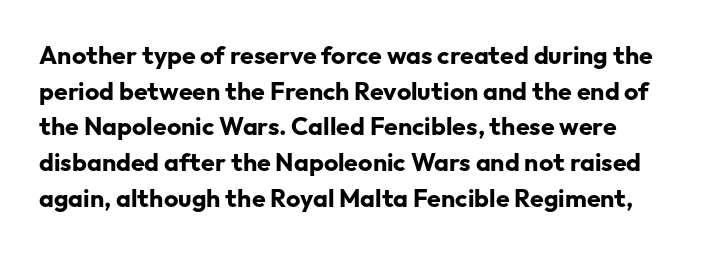
The image shows 25 px bold type, upright; set left-aligned, normal line spacing (1.43x), normal letter spacing, not underlined.
